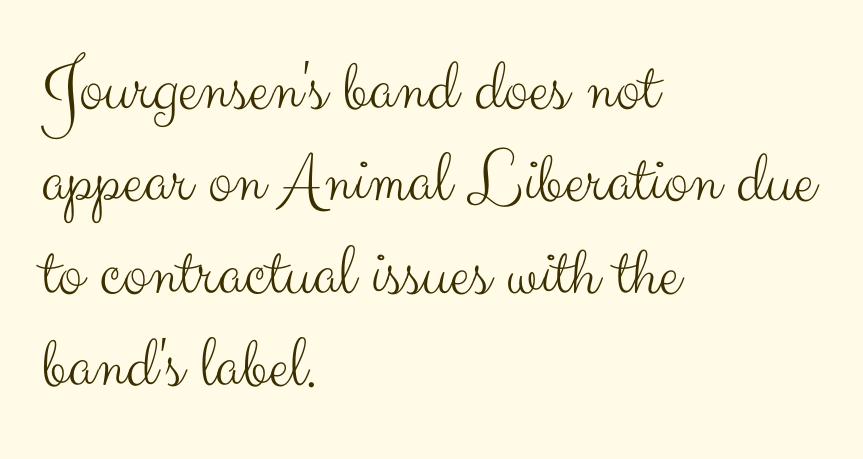
{"serif": "no", "bold": "no", "weight": "light", "width": "normal", "stroke_contrast": "medium", "x_height": "small", "monospaced": "no", "underline": "no", "align": "left", "line_spacing": "normal", "line_spacing_ratio": 1.25, "letter_spacing": "normal", "letter_spacing_em": 0.0, "glyph_px": 74}
